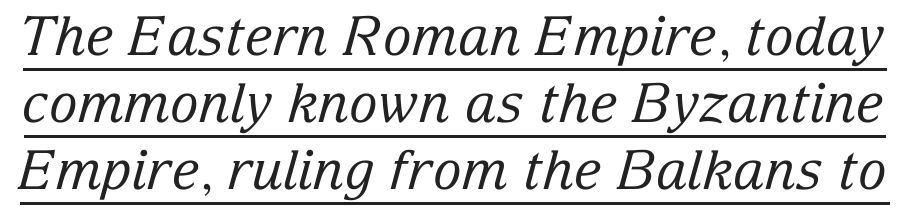
Q: Is the text bold? A: No.
Q: Is the text italic (slanted)? A: Yes, it leans right by about 15 degrees.
Q: Is the typeface a serif or a sans-serif typeface? A: Serif.
Q: Is the text underlined? A: Yes.
Q: Is the spacing between letters normal or unusually wide? A: Normal.
Q: Width (condensed, normal, or wide)? A: Normal.
Q: Stroke contrast? A: Low.
Q: x-height? A: Medium.
Q: Monospaced? A: No.
